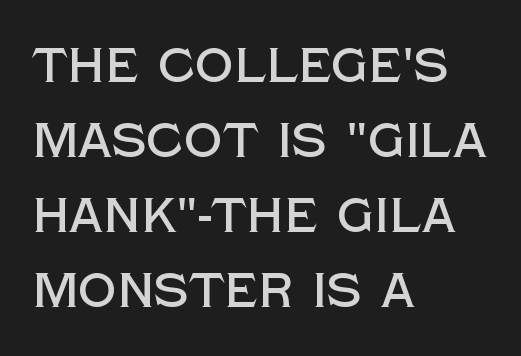
The face used here is rendered with its standard letterfit. Note the varied advance widths — an 'i' is clearly narrower than an 'm'. Compared with typical paragraphs, the rows here are spaced about the same. Nope, no serifs anywhere on these letters. Words float on clear page, feet unadorned. Typeset ragged right — the left edge is the straight one.
